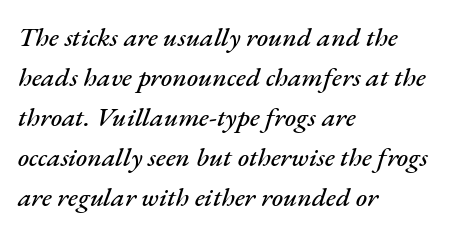
The image shows 27 px text type, italic (leaning right); set left-aligned, normal line spacing (1.48x), normal letter spacing, not underlined.
